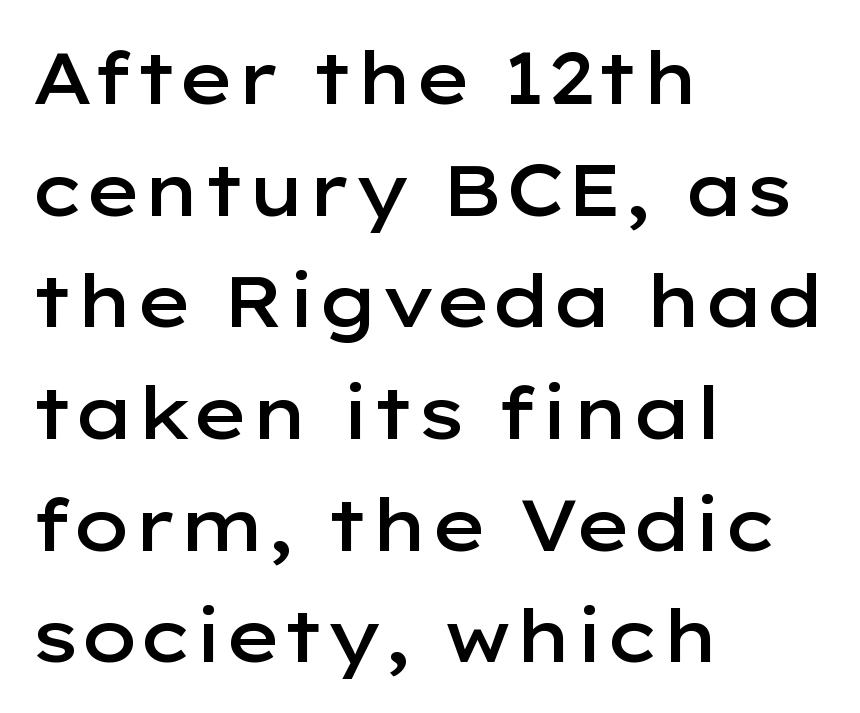
The designer left line spacing at the default. Descenders hang freely into open space. Is the type bold? Partly — it's a semibold, heavier than regular but not fully bold. This sample uses a sans-serif face. The letters advance in unequal steps, a hallmark of proportional type. Every character sits straight up, as roman type does.
